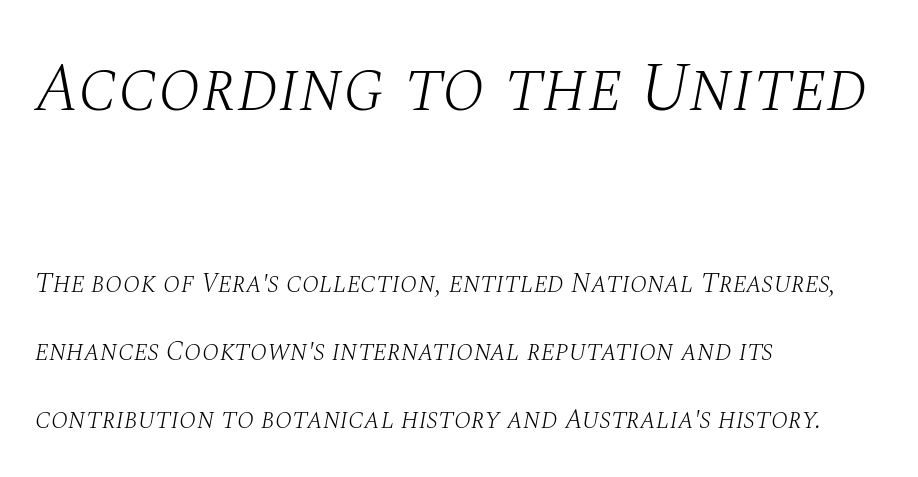
{"serif": "yes", "italic": "yes", "lean": "right", "slant_degrees": 10, "bold": "no", "weight": "light", "width": "normal", "stroke_contrast": "medium", "x_height": "large", "monospaced": "no", "underline": "no", "align": "left", "line_spacing": "loose", "line_spacing_ratio": 2.44, "letter_spacing": "normal", "letter_spacing_em": 0.0, "larger_block": "first", "size_ratio": 2.5, "glyph_px": 70}
